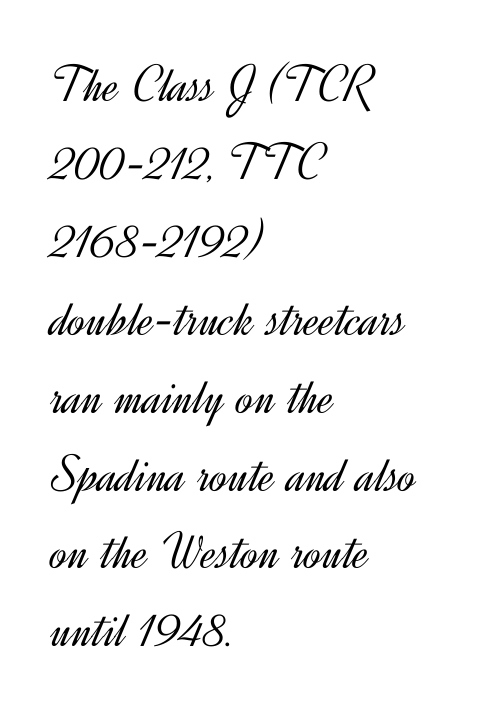
The image shows 53 px light sans-serif type; set left-aligned, normal line spacing (1.47x), normal letter spacing, not underlined; a small x-height.
